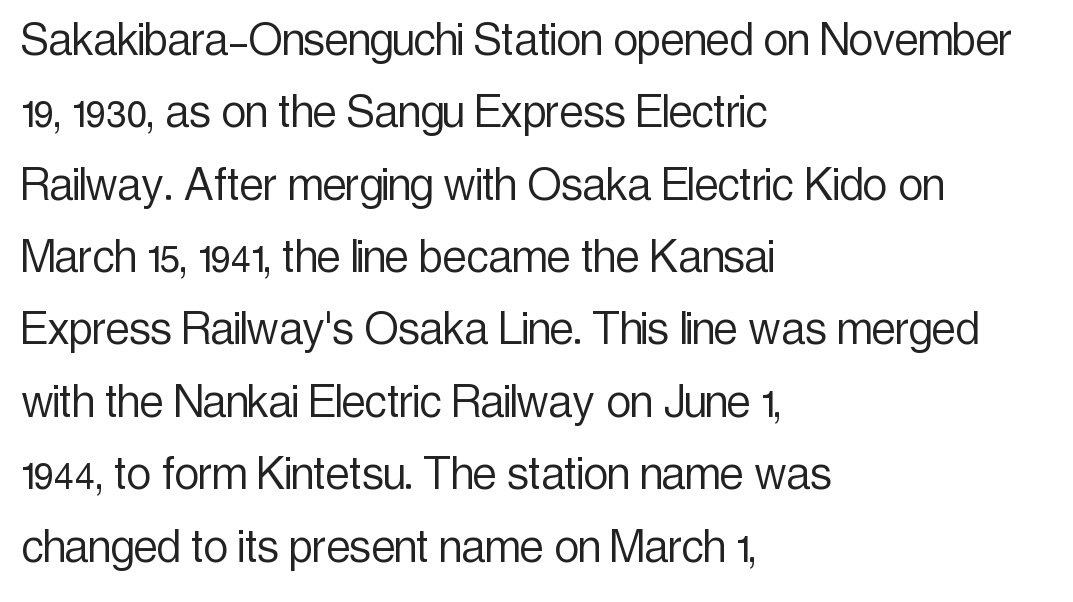
The image shows 54 px light, condensed sans-serif type, upright; set left-aligned, normal line spacing (1.34x), normal letter spacing, not underlined; a medium x-height.
